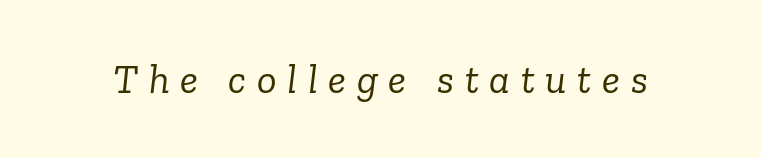
This is serif lettering, the kind often seen in printed books. No letter is thick-stroked: the sample isn't bold. Note the varied advance widths — an 'i' is clearly narrower than an 'm'. The string is rendered with underlining switched off. Quick note: italic.
